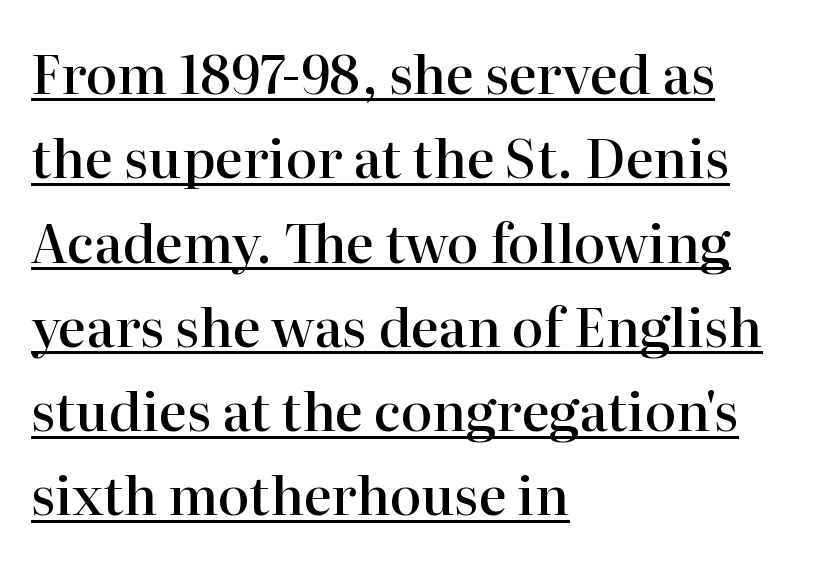
Q: Is the text bold? A: Semi-bold.
Q: Is the text italic (slanted)? A: No, it is upright.
Q: Is the typeface a serif or a sans-serif typeface? A: Serif.
Q: Is the text underlined? A: Yes.
Q: How is the paragraph aligned? A: Left-aligned.
Q: Is the spacing between letters normal or unusually wide? A: Normal.
Q: Is the spacing between lines tight, normal or loose? A: Normal.
Q: Width (condensed, normal, or wide)? A: Normal.
Q: Stroke contrast? A: High.
Q: x-height? A: Medium.
Q: Monospaced? A: No.
